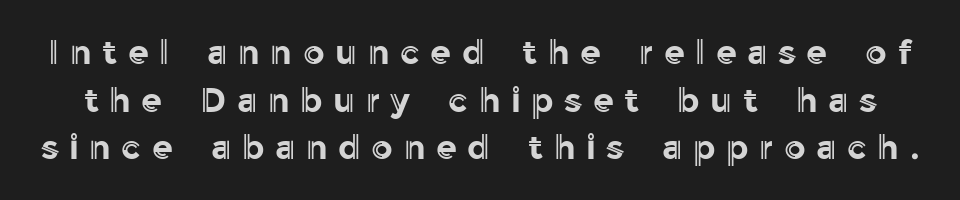
Ascenders rise straight up at ninety degrees. Baseline-to-baseline distance is the conventional proportion of letter height. Compared with typical body copy, the letter spacing here is much looser. The space beneath each line is pristine and unruled.
